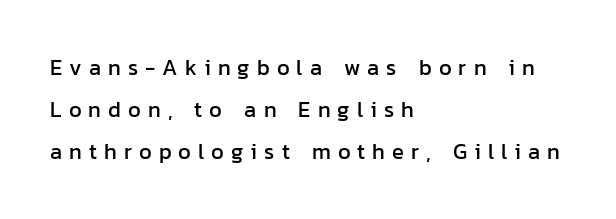
Q: Is the text italic (slanted)? A: No, it is upright.
Q: Is the text underlined? A: No.
Q: How is the paragraph aligned? A: Left-aligned.
Q: Is the spacing between letters normal or unusually wide? A: Unusually wide.
Q: Is the spacing between lines tight, normal or loose? A: Loose.
